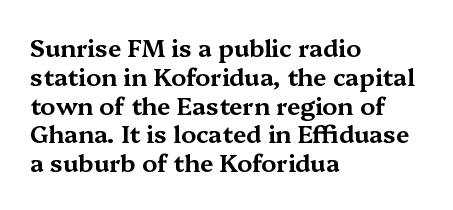
Q: Is the text italic (slanted)? A: No, it is upright.
Q: Is the text underlined? A: No.
Q: How is the paragraph aligned? A: Left-aligned.
Q: Is the spacing between letters normal or unusually wide? A: Normal.
